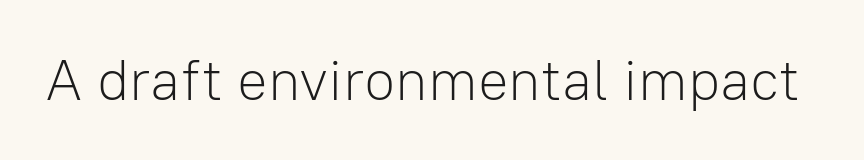
{"serif": "no", "italic": "no", "bold": "no", "weight": "light", "width": "normal", "stroke_contrast": "low", "x_height": "medium", "monospaced": "no", "underline": "no", "letter_spacing": "normal", "letter_spacing_em": 0.0, "glyph_px": 57}
